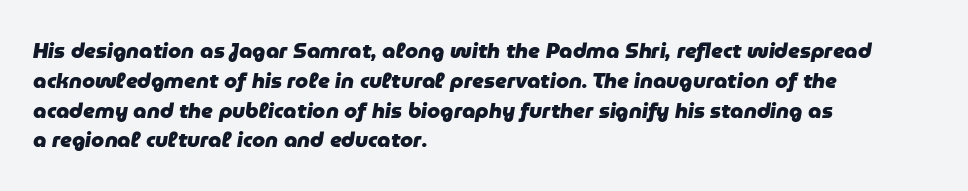
{"italic": "yes", "lean": "right", "slant_degrees": 9, "bold": "yes", "underline": "no", "align": "left", "line_spacing": "normal", "line_spacing_ratio": 1.42, "letter_spacing": "normal", "letter_spacing_em": 0.0, "glyph_px": 21}
